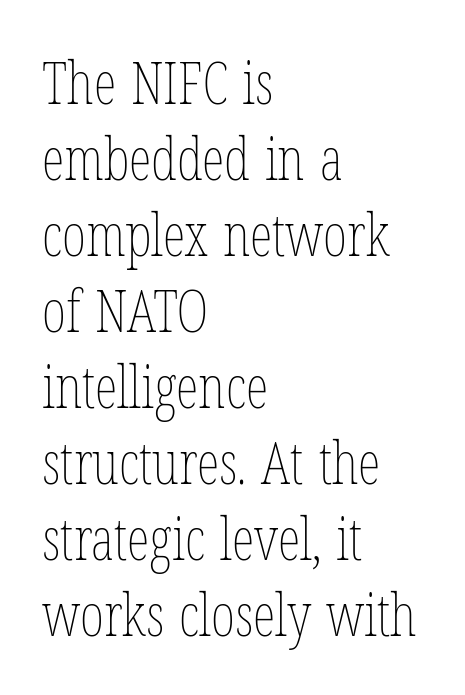
The image shows 58 px thin, condensed type, upright; set left-aligned, normal line spacing (1.31x), normal letter spacing, not underlined; low stroke contrast and a medium x-height.
